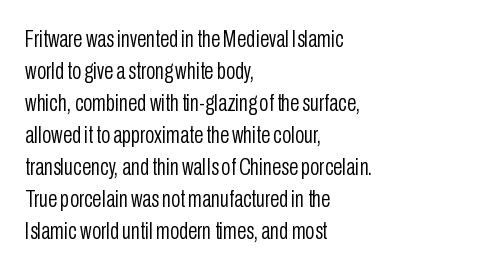
Q: Is the text bold? A: No.
Q: Is the text italic (slanted)? A: No, it is upright.
Q: Is the text underlined? A: No.
Q: How is the paragraph aligned? A: Left-aligned.
Q: Is the spacing between letters normal or unusually wide? A: Normal.
Q: Is the spacing between lines tight, normal or loose? A: Normal.
